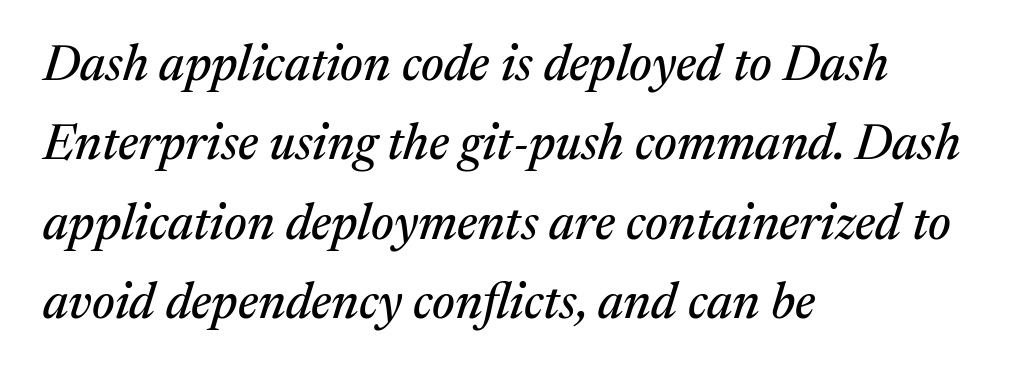
The image shows 50 px serif type, italic (leaning right); set left-aligned, normal line spacing (1.59x), normal letter spacing, not underlined; medium stroke contrast and a medium x-height.
